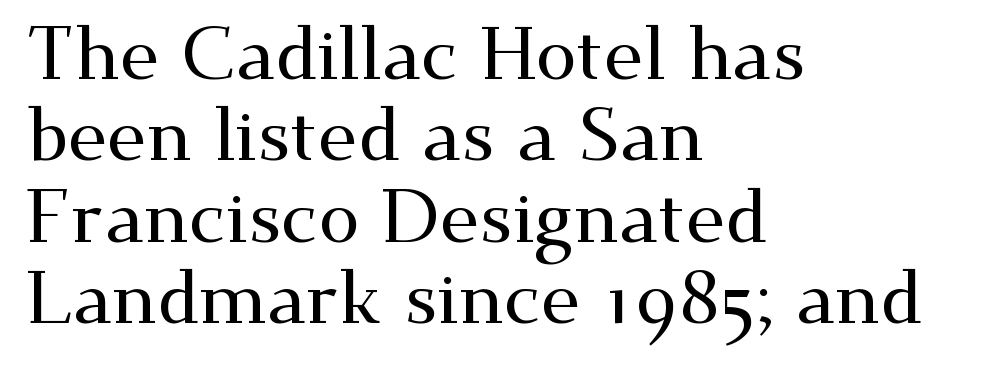
{"serif": "yes", "italic": "no", "width": "wide", "stroke_contrast": "medium", "x_height": "small", "monospaced": "no", "underline": "no", "align": "left", "line_spacing": "tight", "line_spacing_ratio": 1.1, "letter_spacing": "normal", "letter_spacing_em": 0.0, "glyph_px": 74}
